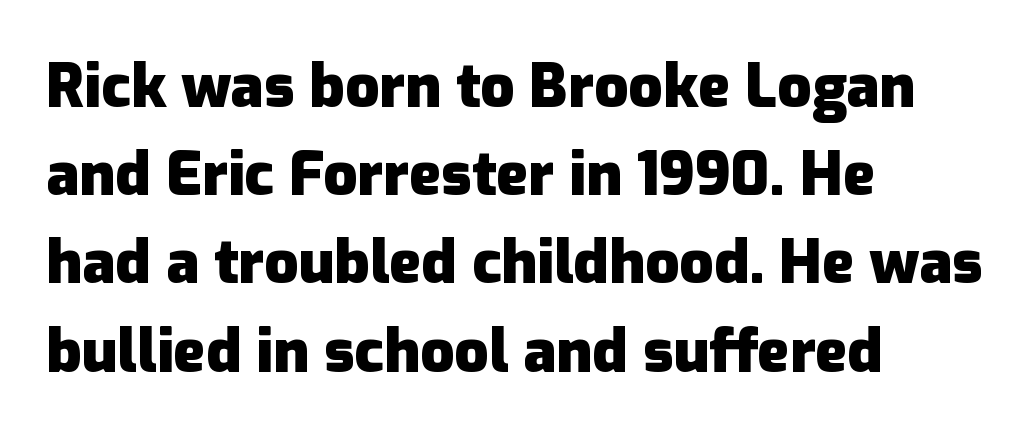
To sum up the face: it is a sans, with no serifs. The face used here is rendered with its standard letterfit. The characters look thick and weighty, a clear bold. The specimen reads as upright at a glance.
